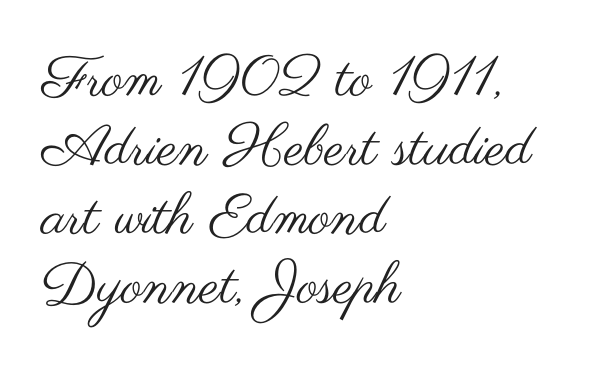
Q: Is the text bold? A: No.
Q: Is the text italic (slanted)? A: Yes.
Q: Is the typeface a serif or a sans-serif typeface? A: Sans-serif.
Q: Is the text underlined? A: No.
Q: How is the paragraph aligned? A: Left-aligned.
Q: Is the spacing between letters normal or unusually wide? A: Normal.
Q: Width (condensed, normal, or wide)? A: Wide.
Q: Stroke contrast? A: Medium.
Q: x-height? A: Small.
Q: Monospaced? A: No.
